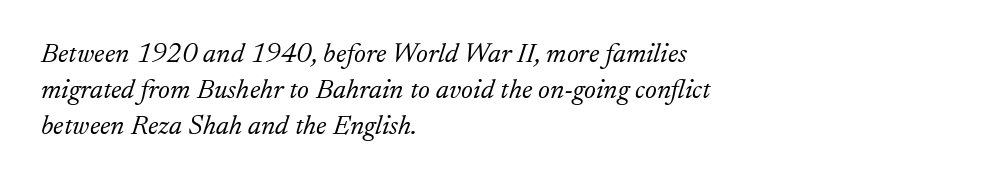
Weight: regular or lighter. Bare-footed words on every line. A student would call this left alignment; a typographer would say flush left, rag right. What kind of face is this? One with serifs. Each new line begins a customary step beneath the previous one. Spacing verdict: proportional, widths tailored to each character.
